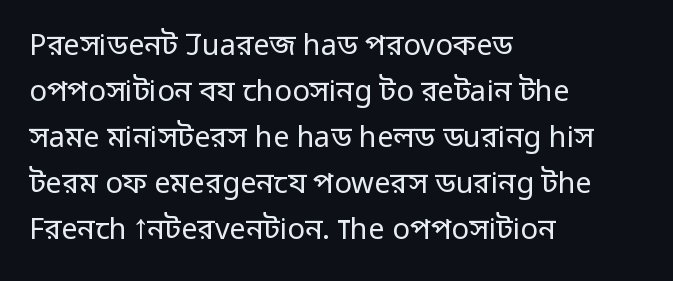
Clear beneath every line of the passage. Which margin do the lines hug? The left one — the right edge is uneven. Each letter keeps its own natural width here, so spacing adapts to shape. Is the stroke heavy? The answer is a plain regular-or-lighter.
